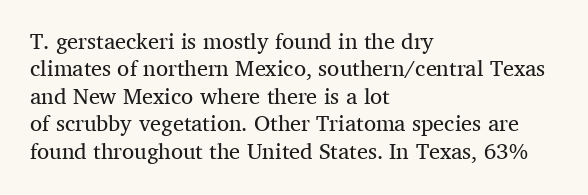
{"italic": "no", "bold": "no", "underline": "no", "align": "left", "line_spacing": "normal", "line_spacing_ratio": 1.25, "letter_spacing": "normal", "letter_spacing_em": 0.0, "glyph_px": 22}
